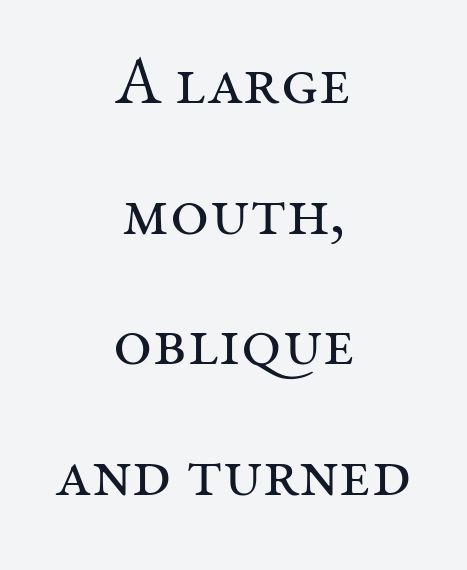
Q: Is the text bold? A: No.
Q: Is the text italic (slanted)? A: No, it is upright.
Q: Is the typeface a serif or a sans-serif typeface? A: Serif.
Q: Is the text underlined? A: No.
Q: How is the paragraph aligned? A: Centered.
Q: Is the spacing between letters normal or unusually wide? A: Normal.
Q: Is the spacing between lines tight, normal or loose? A: Loose.
Q: Width (condensed, normal, or wide)? A: Normal.
Q: Stroke contrast? A: Medium.
Q: x-height? A: Medium.
Q: Monospaced? A: No.
